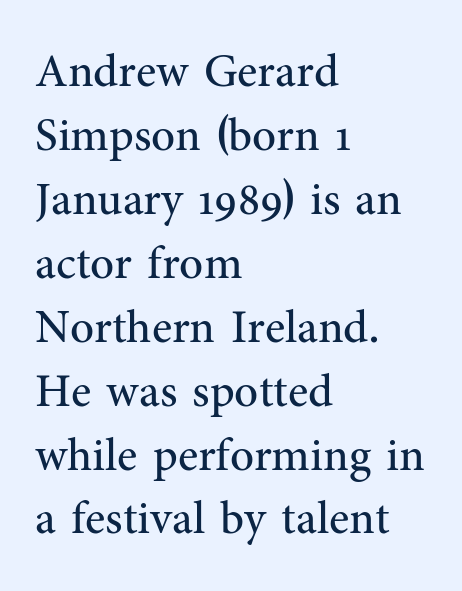
Q: Is the text bold? A: No.
Q: Is the text italic (slanted)? A: No, it is upright.
Q: Is the typeface a serif or a sans-serif typeface? A: Serif.
Q: Is the text underlined? A: No.
Q: How is the paragraph aligned? A: Left-aligned.
Q: Is the spacing between letters normal or unusually wide? A: Normal.
Q: Is the spacing between lines tight, normal or loose? A: Normal.
Q: Width (condensed, normal, or wide)? A: Normal.
Q: Stroke contrast? A: Medium.
Q: x-height? A: Medium.
Q: Monospaced? A: No.
